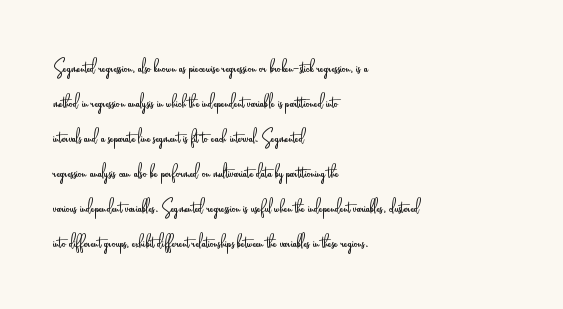
No word sits above an underline. The lines in this sample share a left origin and differ only in where they stop. Successive baselines arrive at the customary interval.
